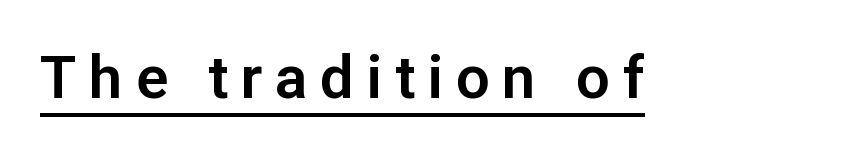
Q: Is the text italic (slanted)? A: No, it is upright.
Q: Is the typeface a serif or a sans-serif typeface? A: Sans-serif.
Q: Is the text underlined? A: Yes.
Q: Is the spacing between letters normal or unusually wide? A: Unusually wide.
Q: Width (condensed, normal, or wide)? A: Normal.
Q: Stroke contrast? A: Low.
Q: x-height? A: Medium.
Q: Monospaced? A: No.
